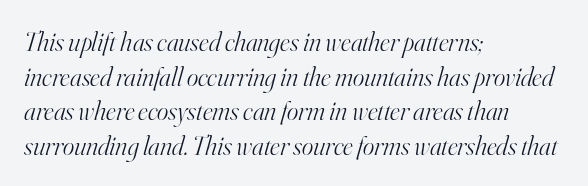
Summary of weight: not heavy and not bold. The strip under each line holds only bare page. In terms of leading, this rendering sits right in the middle. The tracking reads as untouched default to a designer's eye.
